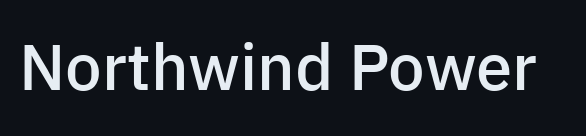
{"serif": "no", "italic": "no", "bold": "semi", "weight": "semibold", "width": "normal", "stroke_contrast": "low", "x_height": "medium", "monospaced": "no", "underline": "no", "letter_spacing": "normal", "letter_spacing_em": 0.0, "glyph_px": 65}
